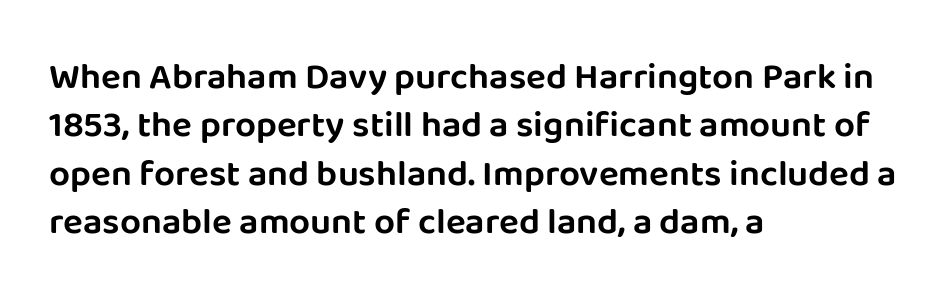
The image shows 37 px sans-serif type, upright; set left-aligned, normal line spacing (1.31x), normal letter spacing, not underlined; low stroke contrast and a large x-height.
